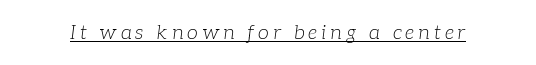
Q: Is the text bold? A: No.
Q: Is the text italic (slanted)? A: Yes, it leans right by about 7 degrees.
Q: Is the text underlined? A: Yes.
